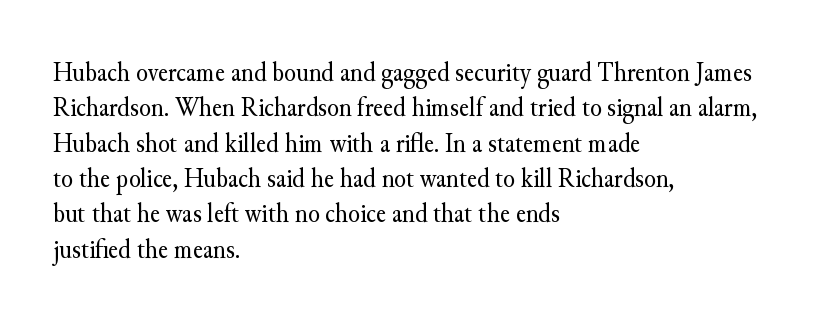
{"italic": "no", "bold": "no", "underline": "no", "align": "left", "line_spacing": "normal", "line_spacing_ratio": 1.31, "letter_spacing": "normal", "letter_spacing_em": 0.0, "glyph_px": 27}
